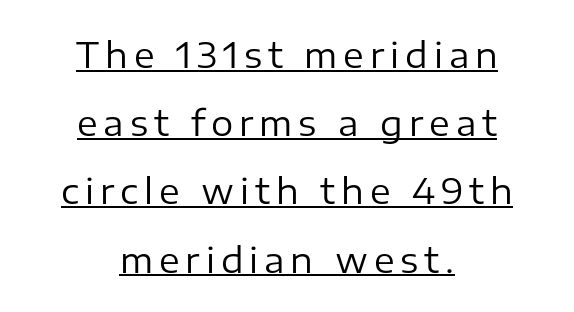
{"serif": "no", "italic": "no", "bold": "no", "weight": "regular", "width": "normal", "stroke_contrast": "low", "x_height": "medium", "monospaced": "no", "underline": "yes", "align": "center", "line_spacing": "loose", "line_spacing_ratio": 1.95, "glyph_px": 35}
